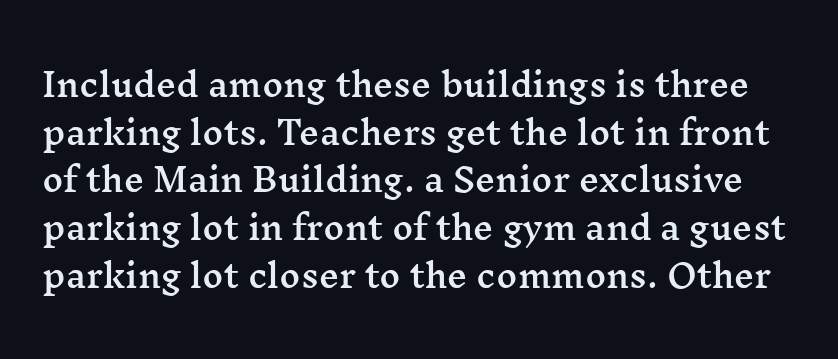
The vertical gap from one line to the next is medium. Just letters on the line, the space beneath them empty. The face used here is proportionally spaced, like ordinary book or web type. In terms of posture, this sample is upright. There is no visible air inserted between adjacent glyphs. The designer went with a serif here, giving each stem small feet.
